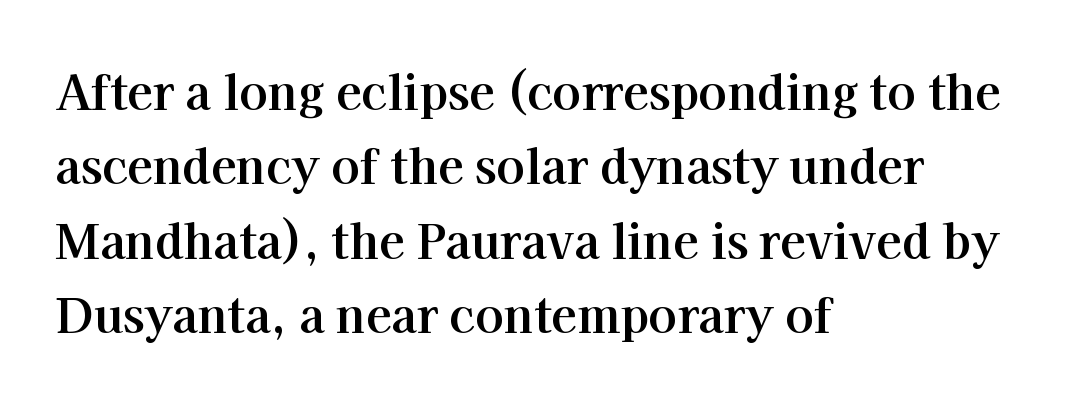
One glance says typical: line gaps are just what's usual. Does the weight exceed regular? Yes, all the way to bold. Horizontal alignment here is leftward, the default for most running prose. Serifs: yes, visible at the terminals of the letterforms. Spacing verdict: proportional, widths tailored to each character.
